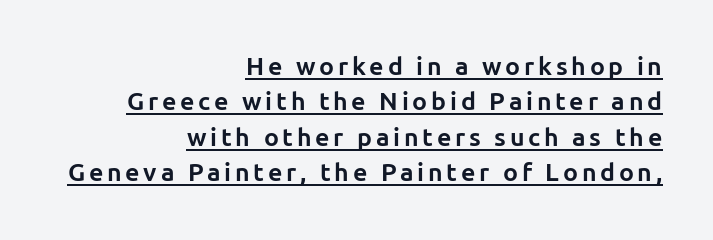
A dark, heavy texture on the line: the type is bold. Tall strokes in this sample are plumb rather than angled. Emphasis is given by a line drawn under the lettering. A normal amount of white space separates one row of letters from the next.
